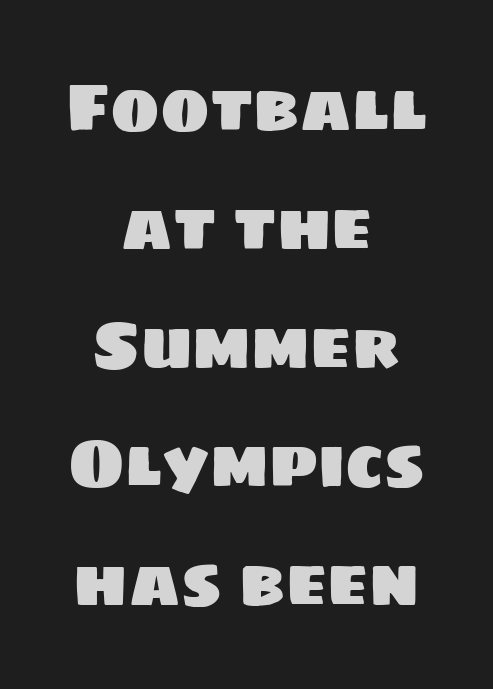
Q: Is the typeface a serif or a sans-serif typeface? A: Sans-serif.
Q: Is the text underlined? A: No.
Q: How is the paragraph aligned? A: Centered.
Q: Is the spacing between letters normal or unusually wide? A: Normal.
Q: Width (condensed, normal, or wide)? A: Normal.
Q: Stroke contrast? A: Low.
Q: x-height? A: Large.
Q: Monospaced? A: No.
